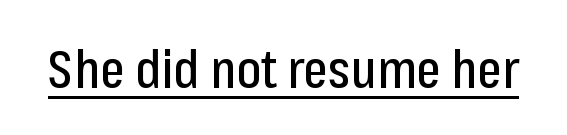
{"serif": "no", "italic": "no", "width": "condensed", "stroke_contrast": "low", "x_height": "medium", "monospaced": "no", "underline": "yes", "letter_spacing": "normal", "letter_spacing_em": 0.0, "glyph_px": 52}
